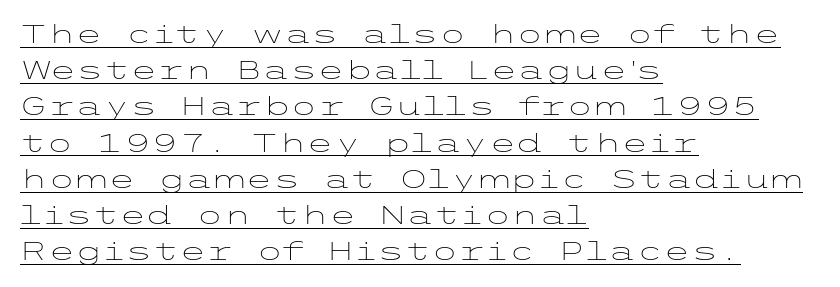
Q: Is the text bold? A: No.
Q: Is the text italic (slanted)? A: No, it is upright.
Q: Is the text underlined? A: Yes.
Q: How is the paragraph aligned? A: Left-aligned.
Q: Is the spacing between letters normal or unusually wide? A: Normal.
Q: Is the spacing between lines tight, normal or loose? A: Normal.
